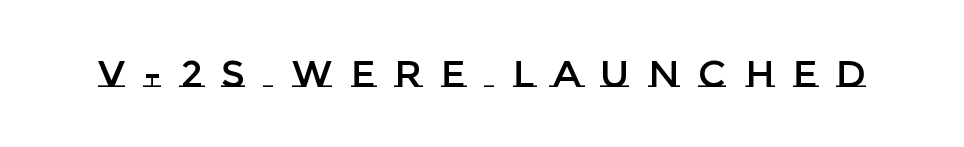
{"italic": "no", "width": "normal", "stroke_contrast": "low", "x_height": "large", "monospaced": "no", "underline": "no", "letter_spacing": "wide", "letter_spacing_em": 0.49, "glyph_px": 38}
